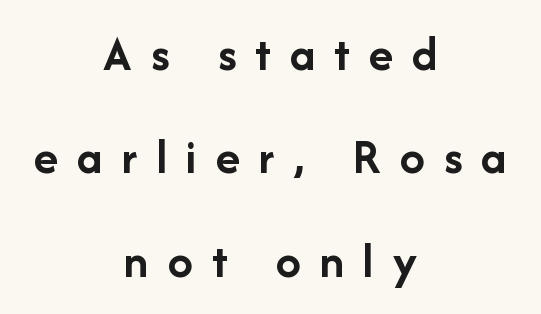
The image shows 50 px semibold sans-serif type, upright; set centered, loose line spacing (2.07x), unusually wide letter spacing (+0.38 em), not underlined; low stroke contrast and a medium x-height.
